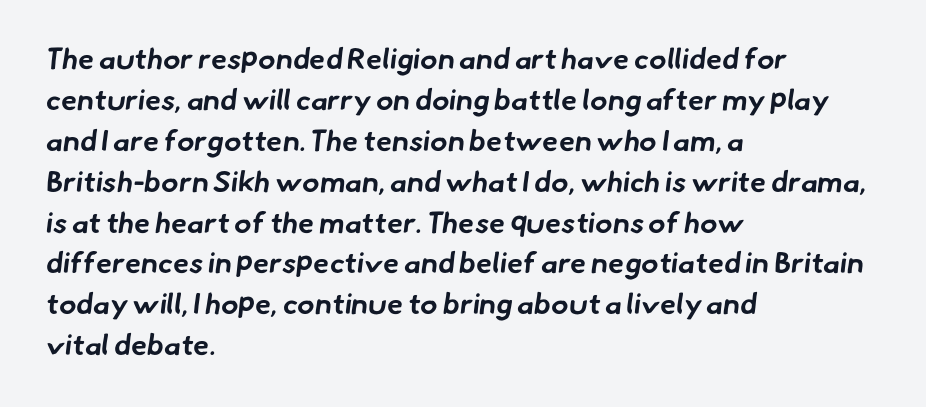
The image shows 29 px bold sans-serif type; set left-aligned, normal line spacing (1.41x), normal letter spacing, not underlined; low stroke contrast and a small x-height.
